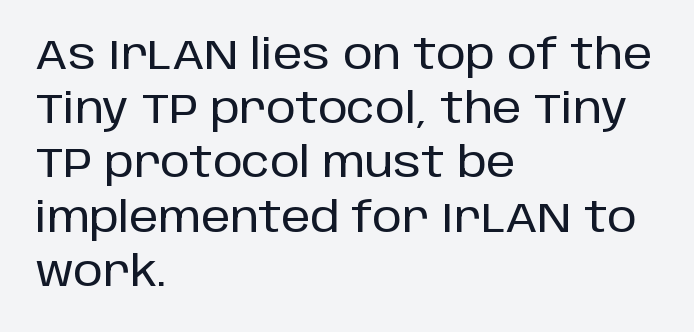
Q: Is the text italic (slanted)? A: No, it is upright.
Q: Is the typeface a serif or a sans-serif typeface? A: Sans-serif.
Q: Is the text underlined? A: No.
Q: How is the paragraph aligned? A: Left-aligned.
Q: Is the spacing between letters normal or unusually wide? A: Normal.
Q: Is the spacing between lines tight, normal or loose? A: Normal.
Q: Width (condensed, normal, or wide)? A: Normal.
Q: Stroke contrast? A: Low.
Q: x-height? A: Large.
Q: Monospaced? A: No.
